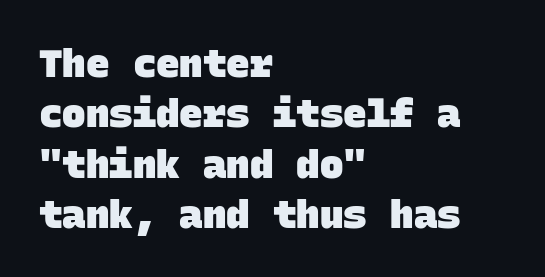
The image shows 39 px heavy sans-serif type, monospaced; set left-aligned, normal line spacing (1.29x), normal letter spacing, not underlined; low stroke contrast and a large x-height.
